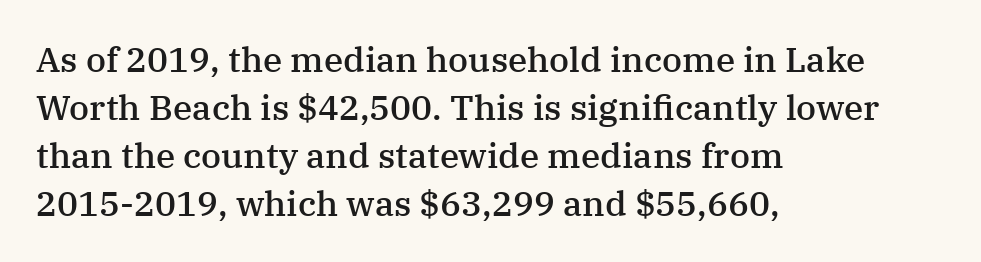
The image shows 35 px semibold serif type, upright; set left-aligned, normal line spacing (1.37x), normal letter spacing, not underlined; medium stroke contrast and a medium x-height.
